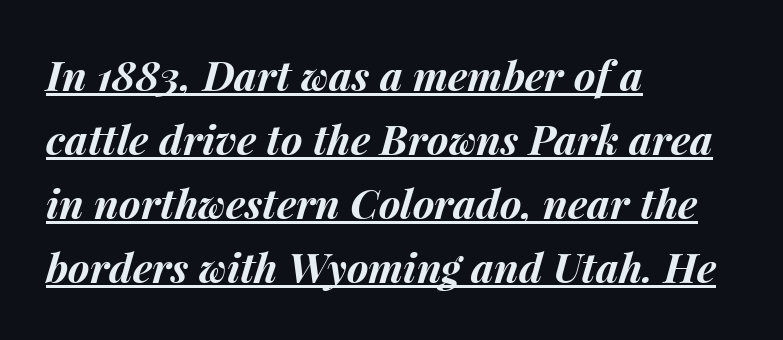
Q: Is the text bold? A: Yes.
Q: Is the text italic (slanted)? A: Yes, it leans right by about 15 degrees.
Q: Is the text underlined? A: Yes.
Q: How is the paragraph aligned? A: Left-aligned.
Q: Is the spacing between letters normal or unusually wide? A: Normal.
Q: Is the spacing between lines tight, normal or loose? A: Normal.
Q: Width (condensed, normal, or wide)? A: Normal.
Q: Stroke contrast? A: Medium.
Q: x-height? A: Medium.
Q: Monospaced? A: No.
